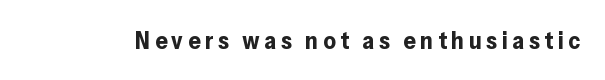
The letterforms stand isolated, each surrounded by extra space. A typesetter would mark this as roman, not italic. Bare-footed words on every line. Weight: bold.
